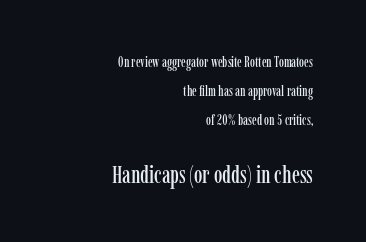
The image shows 24 px text type, upright; set right-aligned, loose line spacing (2.08x), normal letter spacing, not underlined; the second (bottom) block is 1.71x larger.
